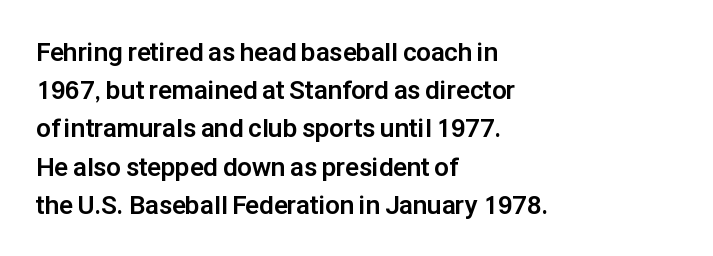
The image shows 26 px bold type, upright; set left-aligned, normal line spacing (1.47x), normal letter spacing, not underlined.
